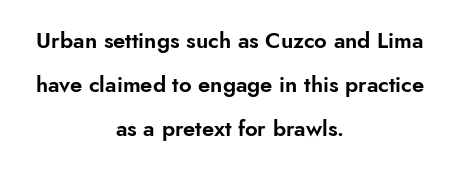
The image shows 22 px text type, upright; set centered, loose line spacing (2.0x), normal letter spacing, not underlined.
